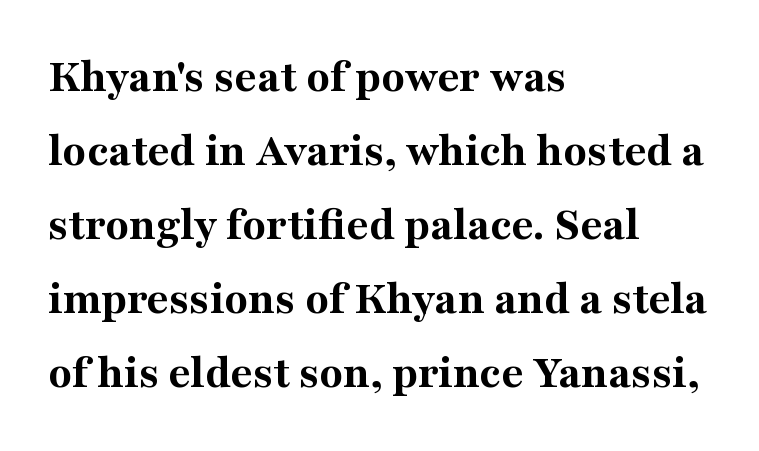
The image shows 48 px bold serif type, upright; set left-aligned, normal line spacing (1.54x), normal letter spacing, not underlined; medium stroke contrast and a medium x-height.
